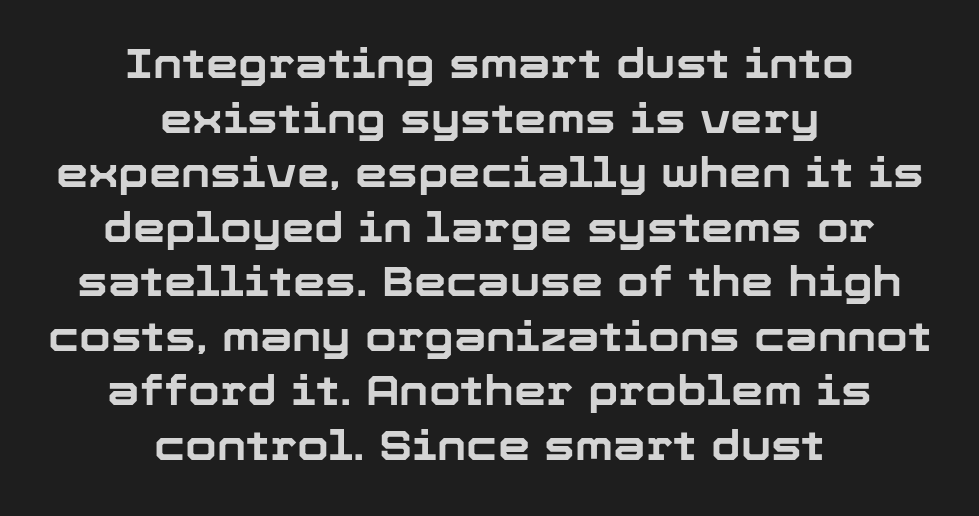
Q: Is the text bold? A: Yes.
Q: Is the text italic (slanted)? A: No, it is upright.
Q: Is the typeface a serif or a sans-serif typeface? A: Sans-serif.
Q: Is the text underlined? A: No.
Q: How is the paragraph aligned? A: Centered.
Q: Is the spacing between letters normal or unusually wide? A: Normal.
Q: Is the spacing between lines tight, normal or loose? A: Normal.
Q: Width (condensed, normal, or wide)? A: Normal.
Q: Stroke contrast? A: Low.
Q: x-height? A: Medium.
Q: Monospaced? A: No.
